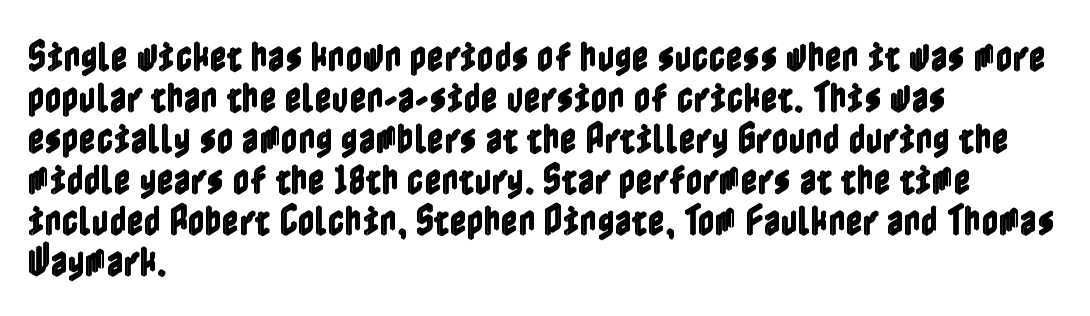
The rendering keeps characters at their native spacing. Bare-footed words on every line. The typesetter chose a ragged-right arrangement here. It's the straight-up-and-down kind of type.
